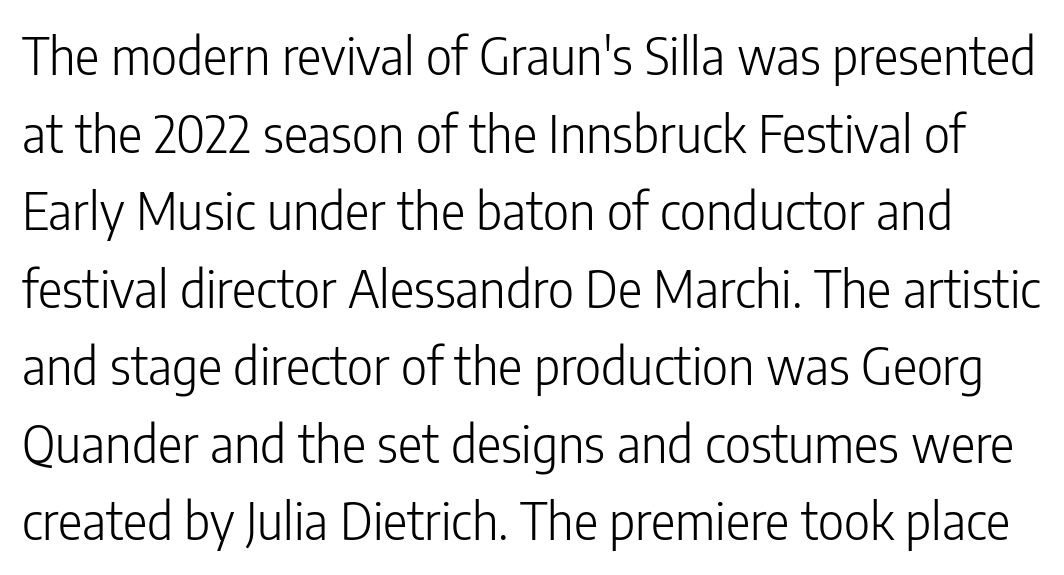
{"serif": "no", "italic": "no", "bold": "no", "weight": "light", "width": "condensed", "stroke_contrast": "low", "x_height": "medium", "monospaced": "no", "underline": "no", "line_spacing": "normal", "line_spacing_ratio": 1.52, "letter_spacing": "normal", "letter_spacing_em": 0.0, "glyph_px": 51}
